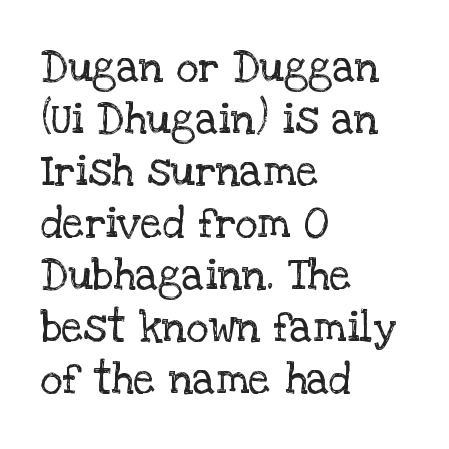
{"serif": "yes", "italic": "no", "bold": "no", "weight": "regular", "width": "normal", "stroke_contrast": "low", "x_height": "large", "monospaced": "no", "underline": "no", "align": "left", "line_spacing_ratio": 1.21, "letter_spacing": "normal", "letter_spacing_em": 0.0, "glyph_px": 43}
